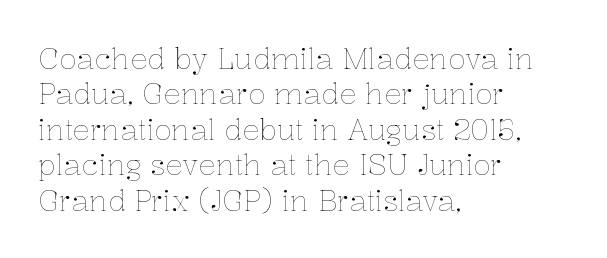
Q: Is the text bold? A: No.
Q: Is the text italic (slanted)? A: No, it is upright.
Q: Is the text underlined? A: No.
Q: How is the paragraph aligned? A: Left-aligned.
Q: Is the spacing between letters normal or unusually wide? A: Normal.
Q: Width (condensed, normal, or wide)? A: Normal.
Q: Stroke contrast? A: Low.
Q: x-height? A: Medium.
Q: Monospaced? A: No.
